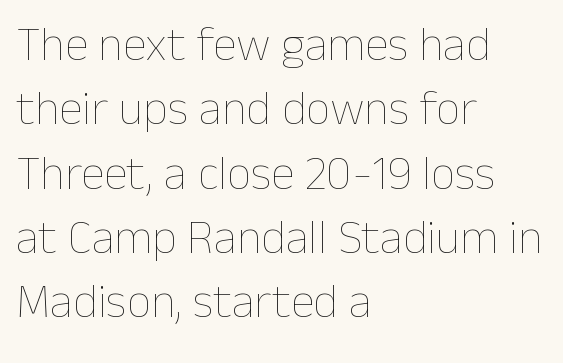
The image shows 48 px thin type, upright; set left-aligned, normal line spacing (1.34x), normal letter spacing, not underlined; low stroke contrast and a medium x-height.
